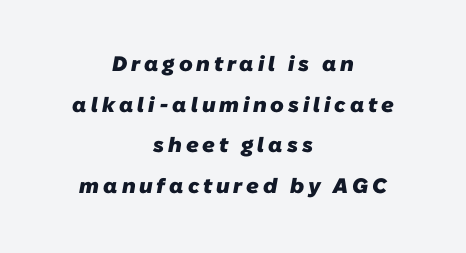
{"bold": "yes", "underline": "no", "align": "center", "line_spacing": "loose", "line_spacing_ratio": 1.93, "glyph_px": 21}
